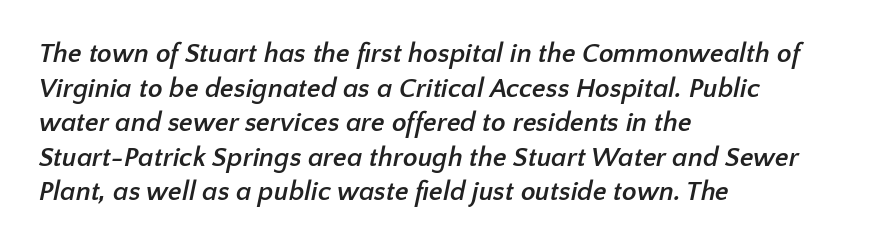
Q: Is the text bold? A: Yes.
Q: Is the text underlined? A: No.
Q: How is the paragraph aligned? A: Left-aligned.
Q: Is the spacing between letters normal or unusually wide? A: Normal.
Q: Is the spacing between lines tight, normal or loose? A: Normal.
